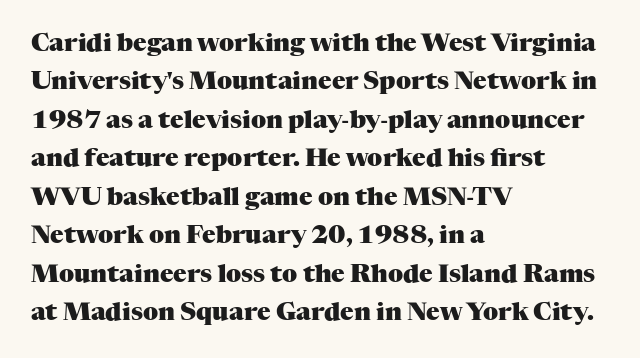
{"italic": "no", "bold": "yes", "underline": "no", "align": "left", "line_spacing": "normal", "line_spacing_ratio": 1.54, "letter_spacing": "normal", "letter_spacing_em": 0.0, "glyph_px": 25}
